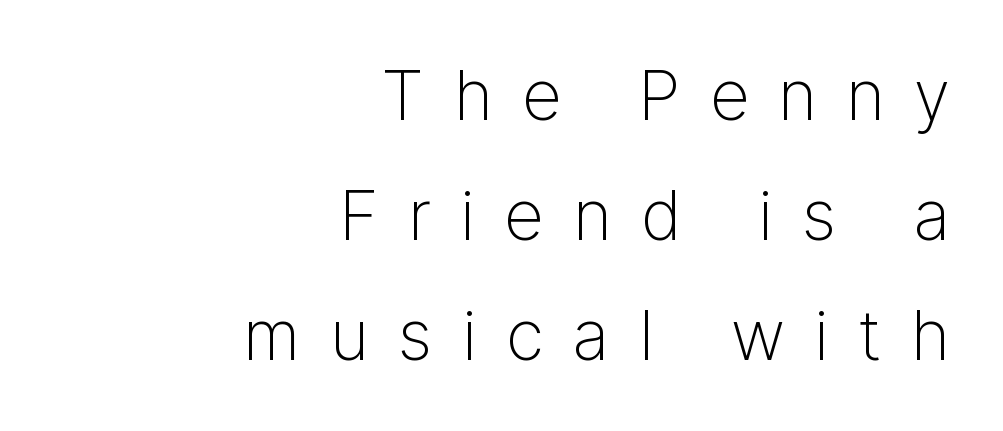
{"serif": "no", "italic": "no", "bold": "no", "weight": "light", "width": "normal", "stroke_contrast": "low", "x_height": "medium", "monospaced": "no", "underline": "no", "align": "right", "line_spacing_ratio": 1.74, "letter_spacing": "wide", "letter_spacing_em": 0.43, "glyph_px": 69}
